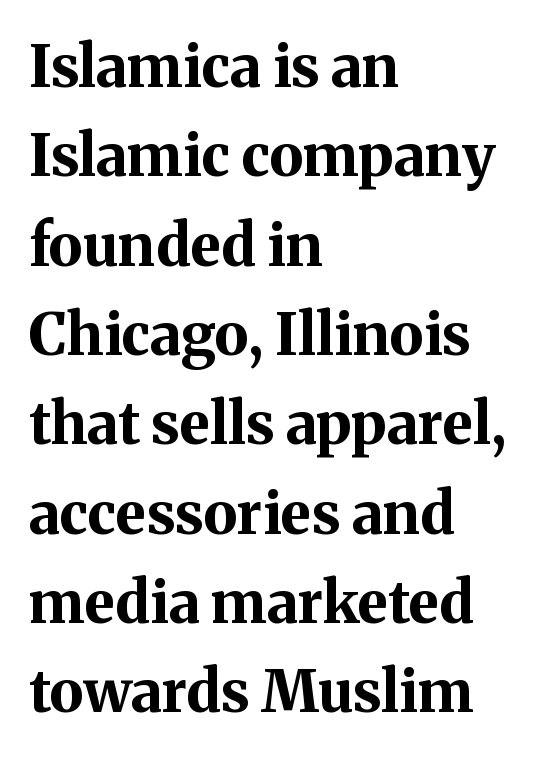
Q: Is the text bold? A: Yes.
Q: Is the text italic (slanted)? A: No, it is upright.
Q: Is the typeface a serif or a sans-serif typeface? A: Serif.
Q: Is the text underlined? A: No.
Q: How is the paragraph aligned? A: Left-aligned.
Q: Is the spacing between letters normal or unusually wide? A: Normal.
Q: Is the spacing between lines tight, normal or loose? A: Normal.
Q: Width (condensed, normal, or wide)? A: Normal.
Q: Stroke contrast? A: Medium.
Q: x-height? A: Medium.
Q: Monospaced? A: No.
